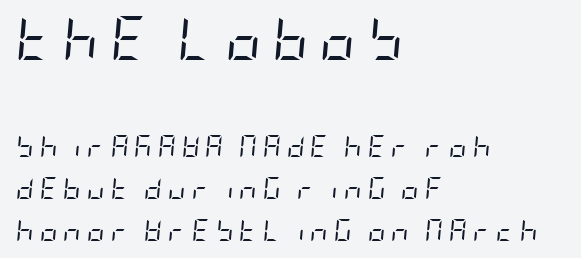
{"italic": "yes", "lean": "right", "slant_degrees": 5, "bold": "no", "weight": "regular", "width": "condensed", "stroke_contrast": "low", "x_height": "large", "underline": "no", "align": "left", "line_spacing": "loose", "line_spacing_ratio": 1.91, "letter_spacing": "wide", "letter_spacing_em": 0.26, "larger_block": "first", "size_ratio": 2.0, "glyph_px": 44}
